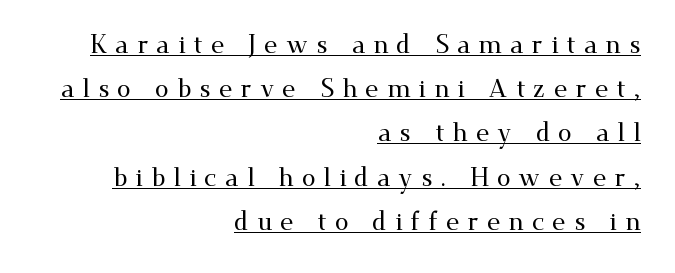
The gaps between neighbouring characters are conspicuously large. Short and long lines alike share a common ending point at right. The glyphs are accompanied by a horizontal stroke just below them. When letters stand straight like this, we call the style roman or upright.
